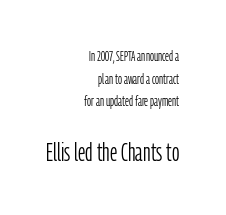
{"italic": "no", "bold": "no", "underline": "no", "align": "right", "line_spacing": "normal", "line_spacing_ratio": 1.61, "letter_spacing": "normal", "letter_spacing_em": 0.0, "larger_block": "second", "size_ratio": 1.86, "glyph_px": 26}
